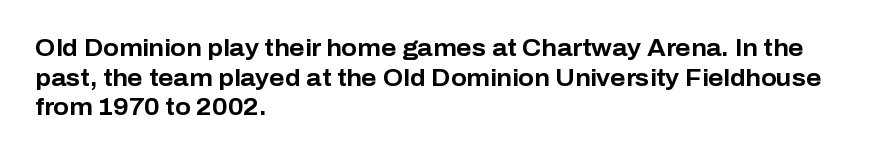
{"italic": "no", "bold": "yes", "underline": "no", "align": "left", "line_spacing": "normal", "line_spacing_ratio": 1.29, "letter_spacing": "normal", "letter_spacing_em": 0.0, "glyph_px": 23}
